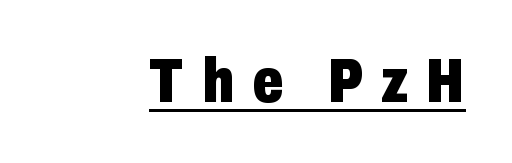
The passage shown is typed in a proportional face where columns would drift. When letters stand straight like this, we call the style roman or upright. The type family on display is of the sans-serif kind. Tracking here is generous; glyphs stand well apart from one another. Students, observe the line beneath the letters — that is underlining. Plenty of ink on the page — the face is bold.
